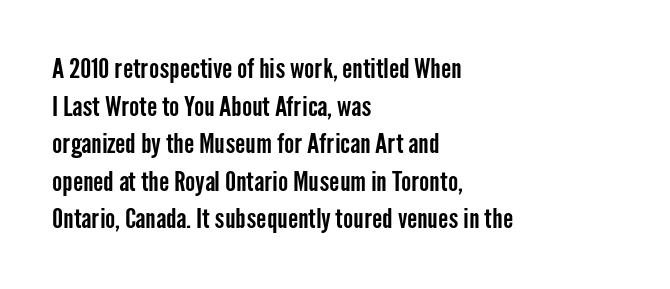
The image shows 27 px text type, upright; set left-aligned, normal line spacing (1.39x), normal letter spacing, not underlined.
